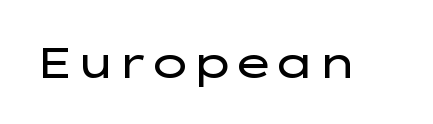
Q: Is the text bold? A: No.
Q: Is the text italic (slanted)? A: No, it is upright.
Q: Is the typeface a serif or a sans-serif typeface? A: Sans-serif.
Q: Is the text underlined? A: No.
Q: Is the spacing between letters normal or unusually wide? A: Normal.
Q: Width (condensed, normal, or wide)? A: Wide.
Q: Stroke contrast? A: Low.
Q: x-height? A: Medium.
Q: Monospaced? A: No.
